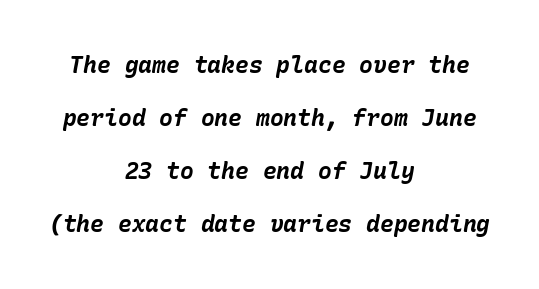
Q: Is the text bold? A: Yes.
Q: Is the text italic (slanted)? A: Yes, it leans right by about 10 degrees.
Q: Is the text underlined? A: No.
Q: How is the paragraph aligned? A: Centered.
Q: Is the spacing between letters normal or unusually wide? A: Normal.
Q: Is the spacing between lines tight, normal or loose? A: Loose.
